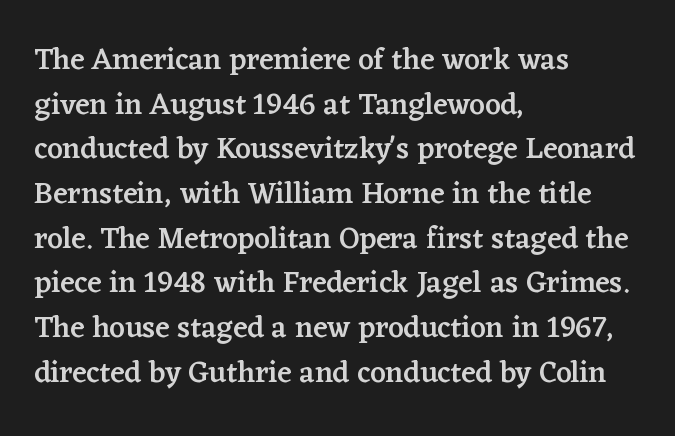
{"serif": "yes", "italic": "no", "bold": "semi", "weight": "semibold", "width": "normal", "stroke_contrast": "low", "x_height": "medium", "monospaced": "no", "underline": "no", "align": "left", "line_spacing": "normal", "line_spacing_ratio": 1.49, "letter_spacing": "normal", "letter_spacing_em": 0.0, "glyph_px": 30}
